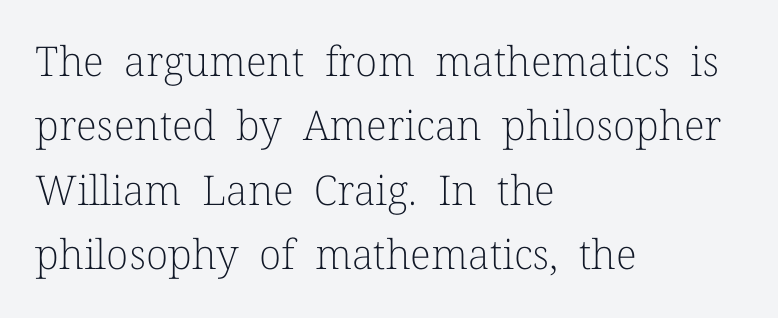
Q: Is the text bold? A: No.
Q: Is the text italic (slanted)? A: No, it is upright.
Q: Is the typeface a serif or a sans-serif typeface? A: Serif.
Q: Is the text underlined? A: No.
Q: How is the paragraph aligned? A: Left-aligned.
Q: Is the spacing between letters normal or unusually wide? A: Normal.
Q: Is the spacing between lines tight, normal or loose? A: Normal.
Q: Width (condensed, normal, or wide)? A: Normal.
Q: Stroke contrast? A: Low.
Q: x-height? A: Medium.
Q: Monospaced? A: No.
